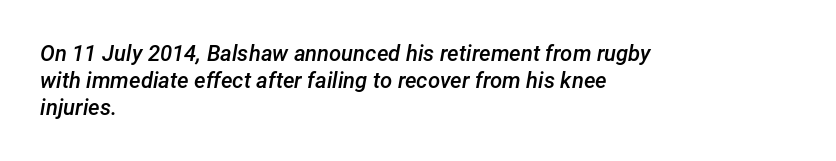
{"italic": "yes", "lean": "right", "slant_degrees": 12, "bold": "semi", "underline": "no", "align": "left", "line_spacing_ratio": 1.22, "letter_spacing": "normal", "letter_spacing_em": 0.0, "glyph_px": 22}
